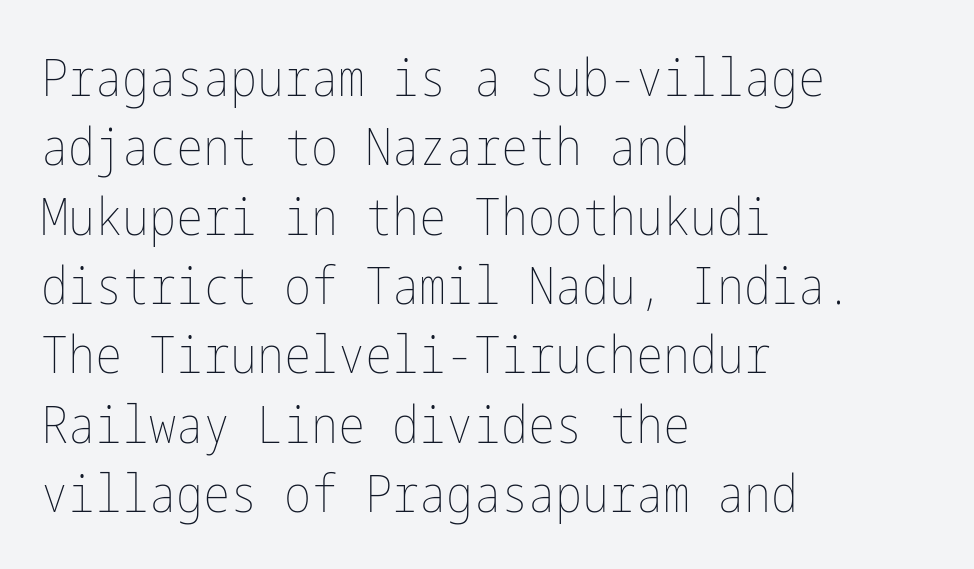
The space beneath each line is pristine and unruled. Visually the block forms a straight wall on the left and a jagged coastline on the right. The tracking reads as untouched default to a designer's eye. This sample keeps an unexceptional amount of space between lines.
